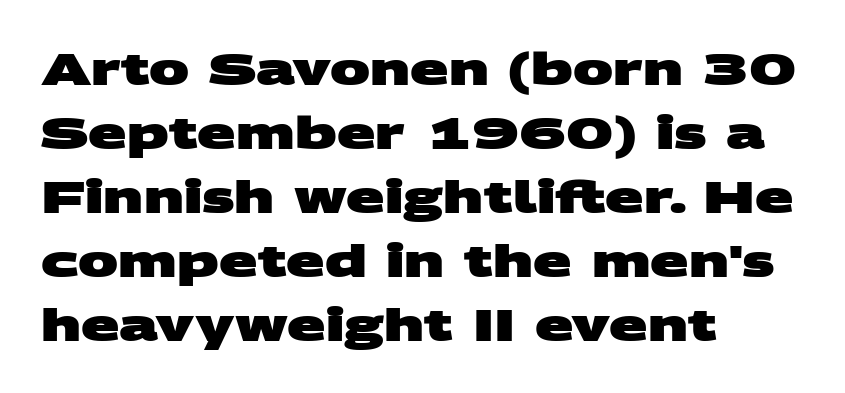
Here the glyphs are tracked normally, forming tight word shapes. The space directly below the letters is spotless. Emphasis by weight is at full strength: bold. Alignment: flush left. A typesetter would call this leading conventional body-copy spacing. I'd call this a sans setting — the letters go barefoot.
